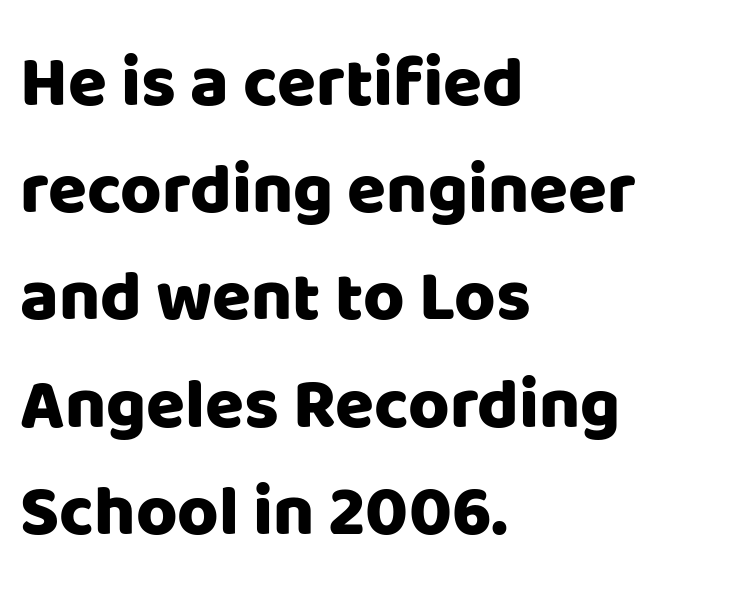
One-word summary of the alignment: left. Proportional: the letters do not fall into vertical columns. Honestly, there is no underline to notice here at all. The gaps between neighbouring characters are ordinary and unremarkable.
